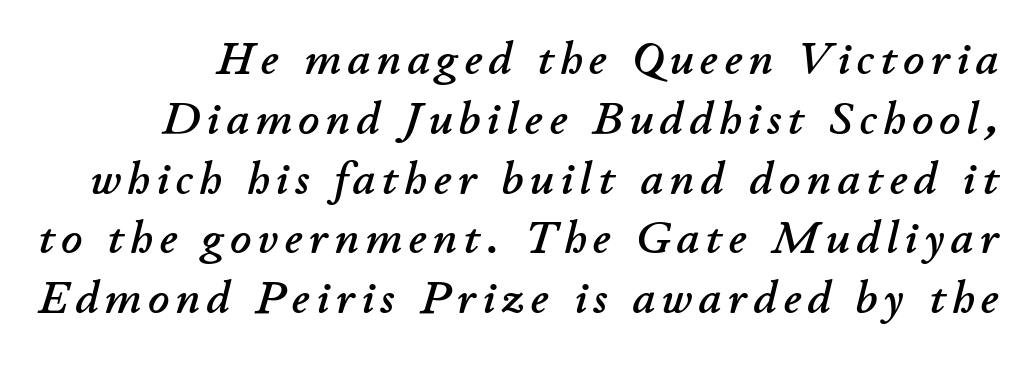
{"italic": "yes", "lean": "right", "slant_degrees": 11, "width": "normal", "stroke_contrast": "low", "x_height": "small", "monospaced": "no", "underline": "no", "line_spacing": "normal", "line_spacing_ratio": 1.3, "glyph_px": 46}
